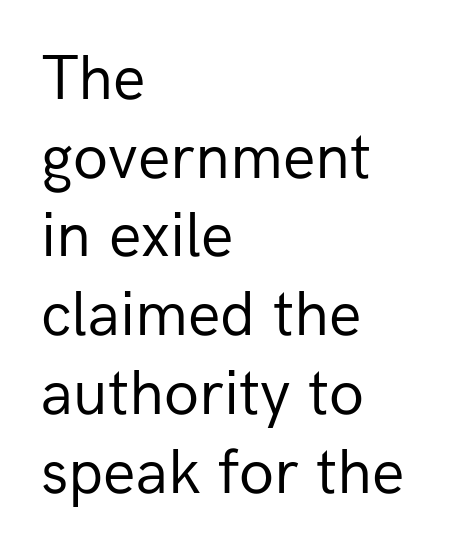
{"serif": "no", "italic": "no", "bold": "no", "weight": "regular", "width": "normal", "stroke_contrast": "low", "x_height": "medium", "monospaced": "no", "underline": "no", "align": "left", "line_spacing_ratio": 1.23, "letter_spacing": "normal", "letter_spacing_em": 0.0, "glyph_px": 64}
